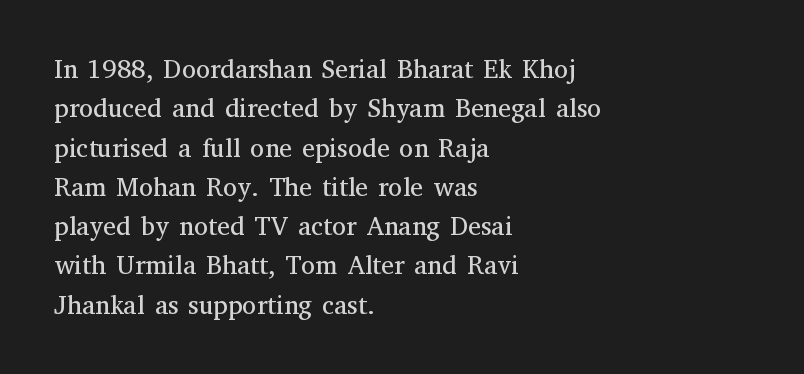
Q: Is the text bold? A: No.
Q: Is the text italic (slanted)? A: No, it is upright.
Q: Is the text underlined? A: No.
Q: How is the paragraph aligned? A: Left-aligned.
Q: Is the spacing between letters normal or unusually wide? A: Normal.
Q: Is the spacing between lines tight, normal or loose? A: Normal.
